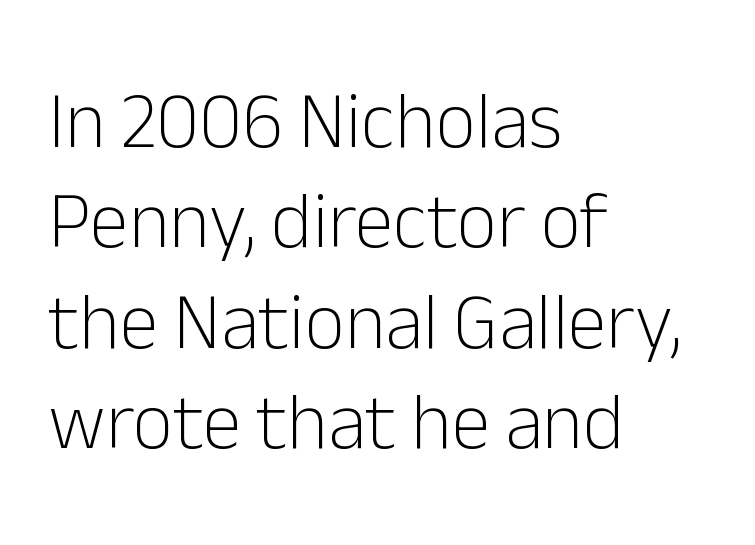
{"serif": "no", "italic": "no", "bold": "no", "weight": "light", "width": "normal", "stroke_contrast": "low", "x_height": "medium", "monospaced": "no", "underline": "no", "align": "left", "line_spacing": "normal", "line_spacing_ratio": 1.27, "letter_spacing": "normal", "letter_spacing_em": 0.0, "glyph_px": 79}
